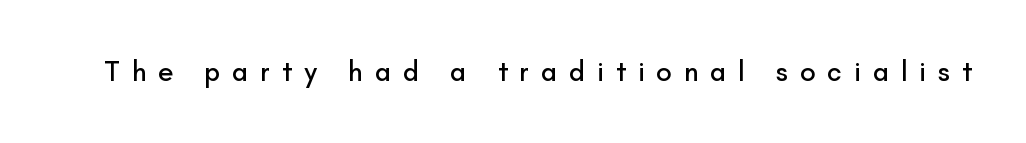
Tracking value appears strongly positive — letters spread wide. Check where the strokes stop: nothing finishes them off — pure sans. The foot of each line stays bare and open. The lettering stays uniformly vertical, giving the passage a roman look. Do the characters align in a grid? No, the font is proportional.
